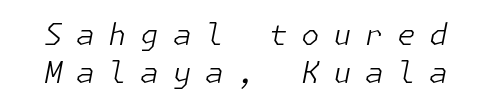
The image shows 30 px light type, italic (leaning right); set normal line spacing (1.28x), unusually wide letter spacing (+0.45 em), not underlined; low stroke contrast and a medium x-height.
